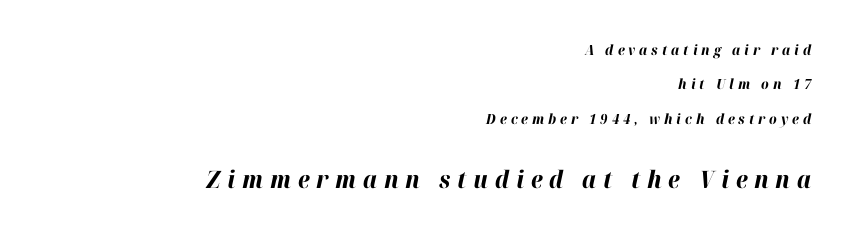
Q: Is the text bold? A: Yes.
Q: Is the text italic (slanted)? A: Yes, it leans right by about 12 degrees.
Q: Is the text underlined? A: No.
Q: How is the paragraph aligned? A: Right-aligned.
Q: Is the spacing between letters normal or unusually wide? A: Unusually wide.
Q: Is the spacing between lines tight, normal or loose? A: Loose.
Q: Which block of text is set in a larger size, the first (top) or the second (bottom)? A: The second (bottom) one.
